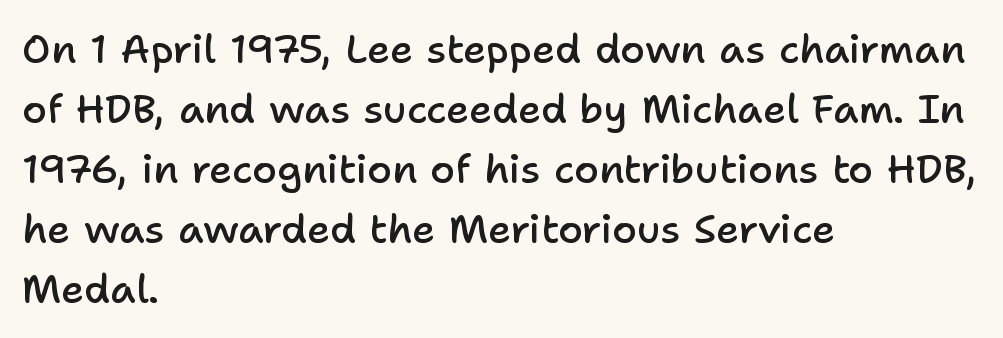
{"serif": "no", "italic": "no", "bold": "semi", "weight": "semibold", "width": "normal", "stroke_contrast": "low", "x_height": "medium", "monospaced": "no", "underline": "no", "align": "left", "line_spacing": "normal", "line_spacing_ratio": 1.5, "letter_spacing": "normal", "letter_spacing_em": 0.0, "glyph_px": 40}
